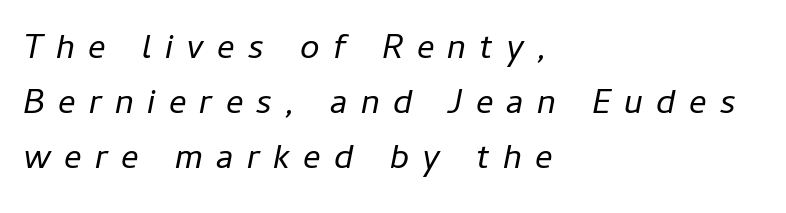
{"italic": "yes", "lean": "right", "slant_degrees": 11, "bold": "no", "weight": "regular", "width": "normal", "stroke_contrast": "low", "x_height": "medium", "monospaced": "no", "underline": "no", "align": "left", "line_spacing": "normal", "line_spacing_ratio": 1.57, "letter_spacing": "wide", "letter_spacing_em": 0.38, "glyph_px": 35}
